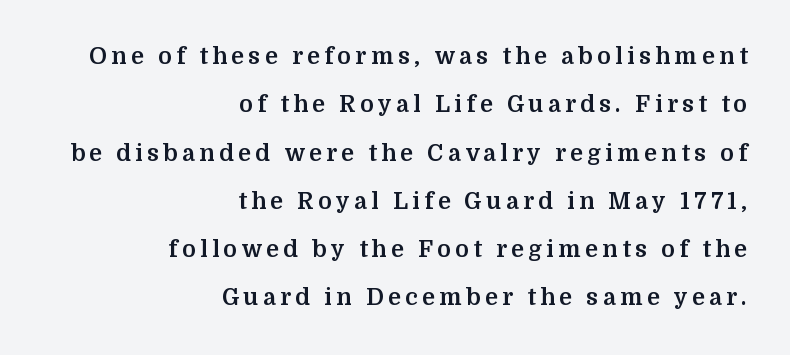
Q: Is the text bold? A: Yes.
Q: Is the text italic (slanted)? A: No, it is upright.
Q: Is the text underlined? A: No.
Q: How is the paragraph aligned? A: Right-aligned.
Q: Is the spacing between lines tight, normal or loose? A: Loose.
